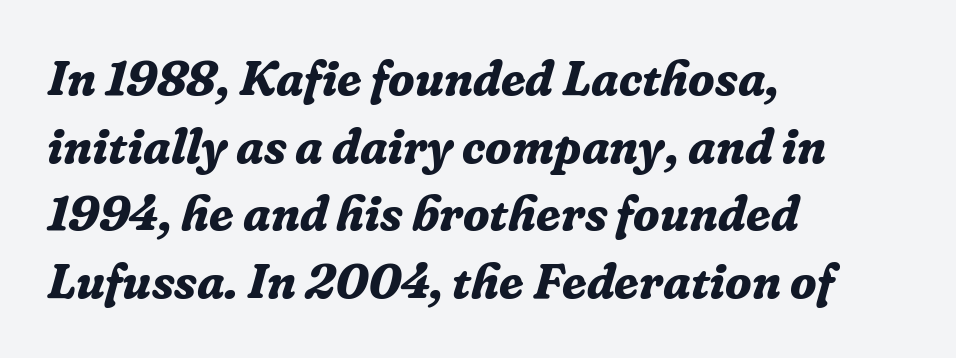
{"serif": "yes", "italic": "yes", "lean": "right", "slant_degrees": 16, "bold": "yes", "weight": "bold", "width": "normal", "stroke_contrast": "low", "x_height": "medium", "monospaced": "no", "underline": "no", "align": "left", "line_spacing": "normal", "line_spacing_ratio": 1.38, "letter_spacing": "normal", "letter_spacing_em": 0.0, "glyph_px": 49}
